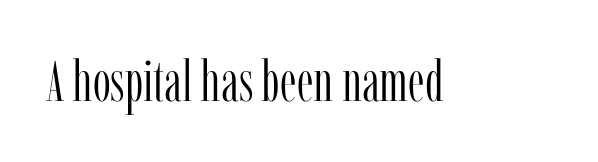
{"serif": "yes", "italic": "no", "bold": "no", "weight": "light", "width": "condensed", "stroke_contrast": "low", "x_height": "medium", "monospaced": "no", "underline": "no", "letter_spacing": "normal", "letter_spacing_em": 0.0, "glyph_px": 57}
